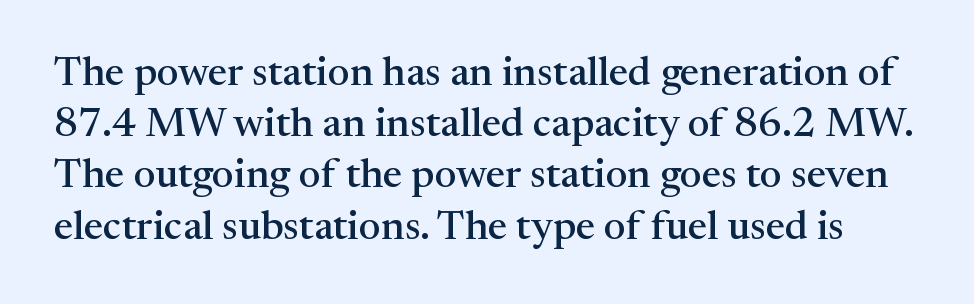
Designer's note — italics off, roman on. The letters advance in unequal steps, a hallmark of proportional type. Does the type have serifs? Yes, each stem ends in a small foot. Horizontal bands of white between lines are of average thickness. Descenders hang freely into open space. Inter-character spacing is left at the font's built-in metrics.
